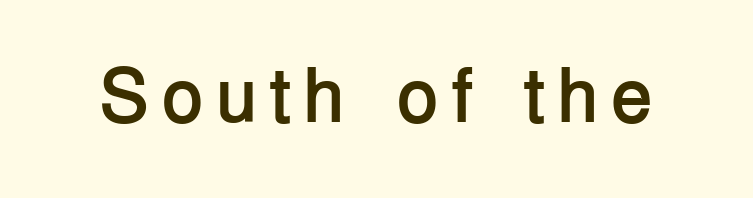
Q: Is the text bold? A: Yes.
Q: Is the text italic (slanted)? A: No, it is upright.
Q: Is the typeface a serif or a sans-serif typeface? A: Sans-serif.
Q: Is the text underlined? A: No.
Q: Width (condensed, normal, or wide)? A: Normal.
Q: Stroke contrast? A: Low.
Q: x-height? A: Medium.
Q: Monospaced? A: No.
